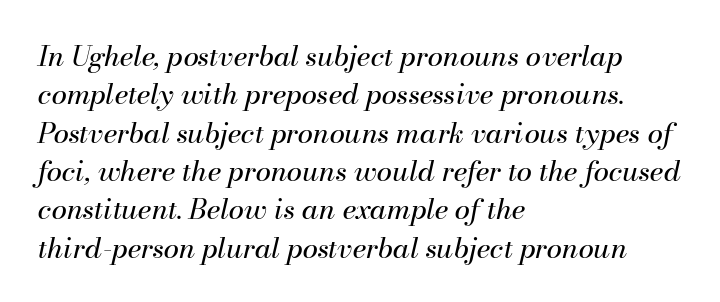
Q: Is the text bold? A: No.
Q: Is the text italic (slanted)? A: Yes, it leans right by about 13 degrees.
Q: Is the text underlined? A: No.
Q: How is the paragraph aligned? A: Left-aligned.
Q: Is the spacing between letters normal or unusually wide? A: Normal.
Q: Is the spacing between lines tight, normal or loose? A: Normal.
Q: Width (condensed, normal, or wide)? A: Normal.
Q: Stroke contrast? A: Medium.
Q: x-height? A: Small.
Q: Monospaced? A: No.
